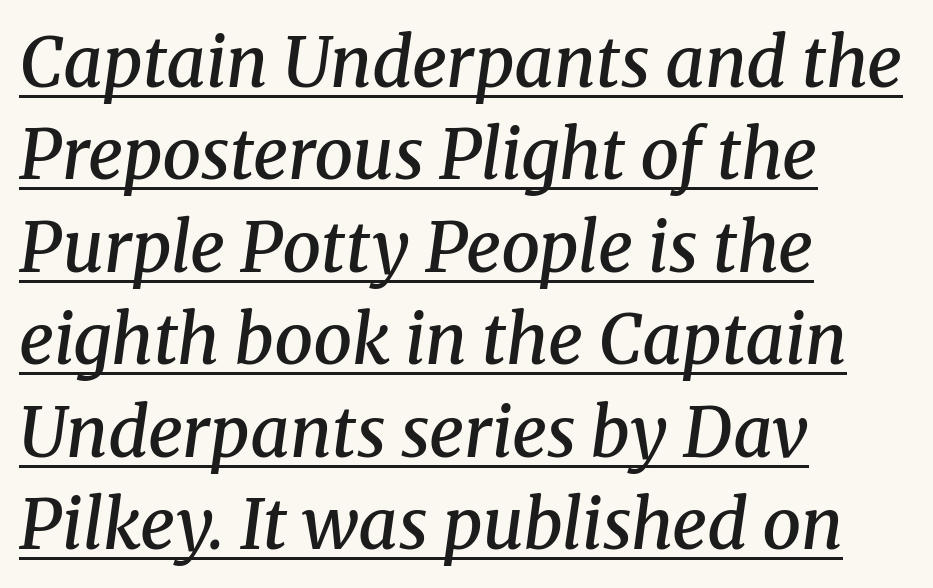
Has an underline been added? It has. Caption: standard tracking, unaltered. A typesetter would call this proportional, since set widths differ per character. Little horizontal feet cap the strokes, marking this as serif type. Normally led — the rows are evenly, conventionally spaced. There's an unmistakable incline to the writing here.
